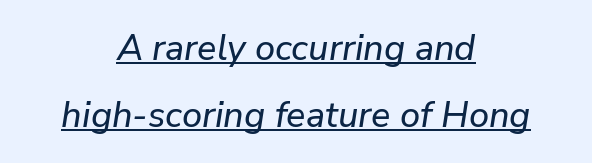
{"italic": "yes", "lean": "right", "slant_degrees": 9, "width": "normal", "stroke_contrast": "low", "x_height": "medium", "monospaced": "no", "underline": "yes", "align": "center", "line_spacing_ratio": 1.86, "letter_spacing": "normal", "letter_spacing_em": 0.0, "glyph_px": 36}
